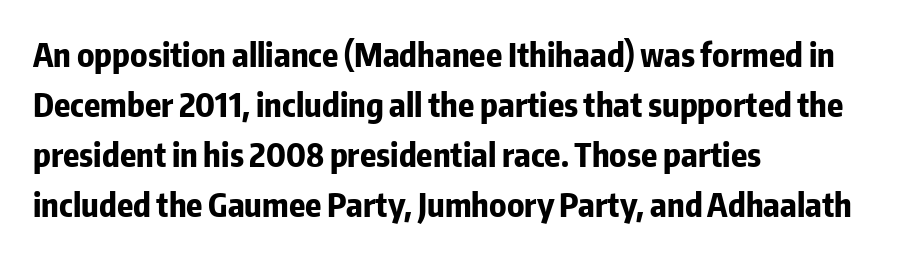
Weight check: bold — yes, fully. These lines were composed using upright roman letters. Anything drawn beneath the words? Only blank space. Regarding serifs, this sample does without them.
